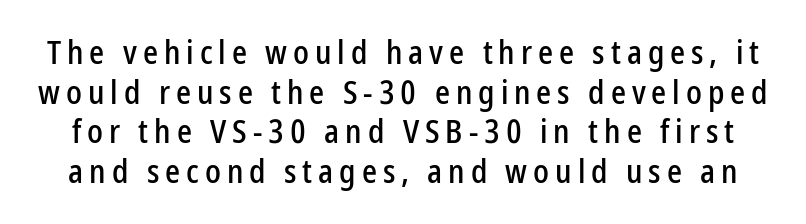
{"serif": "no", "italic": "no", "width": "condensed", "stroke_contrast": "low", "x_height": "medium", "monospaced": "no", "underline": "no", "line_spacing_ratio": 1.2, "glyph_px": 33}
